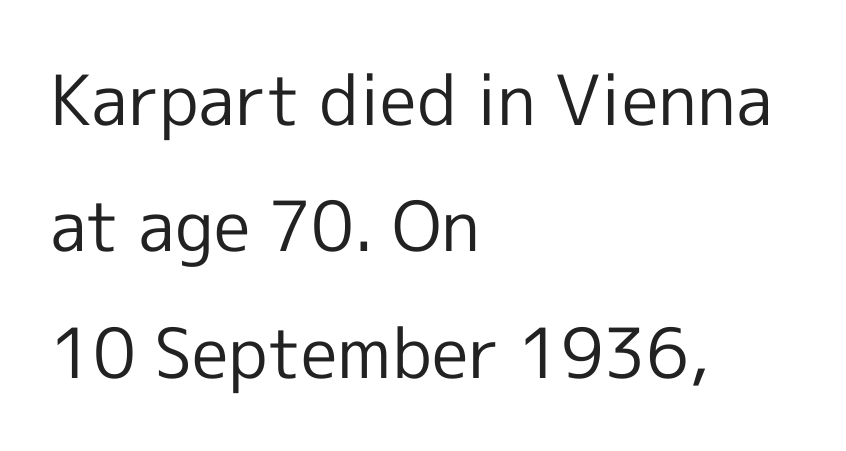
Q: Is the text bold? A: No.
Q: Is the text italic (slanted)? A: No, it is upright.
Q: Is the typeface a serif or a sans-serif typeface? A: Sans-serif.
Q: Is the text underlined? A: No.
Q: How is the paragraph aligned? A: Left-aligned.
Q: Is the spacing between letters normal or unusually wide? A: Normal.
Q: Width (condensed, normal, or wide)? A: Normal.
Q: x-height? A: Medium.
Q: Monospaced? A: No.
